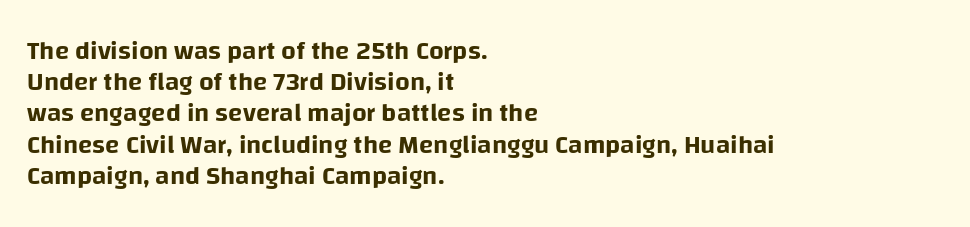
{"italic": "no", "underline": "no", "align": "left", "line_spacing_ratio": 1.2, "letter_spacing": "normal", "letter_spacing_em": 0.0, "glyph_px": 26}
